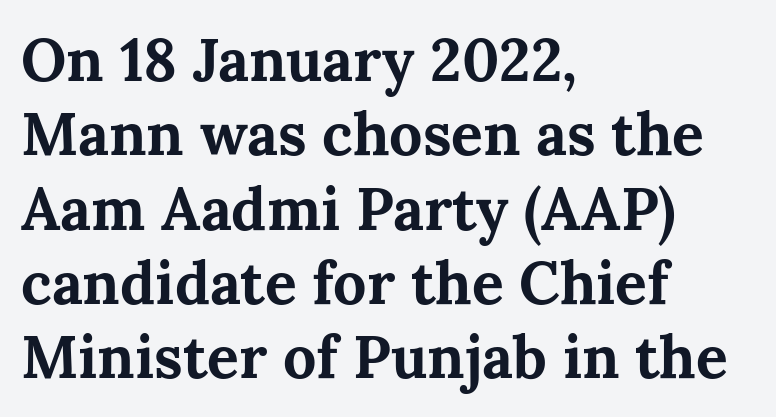
The image shows 59 px bold serif type, upright; set left-aligned, normal line spacing (1.26x), normal letter spacing, not underlined; medium stroke contrast and a medium x-height.
